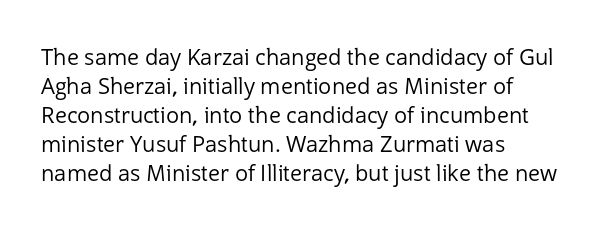
The image shows 22 px text type, upright; set left-aligned, normal line spacing (1.32x), normal letter spacing, not underlined.
